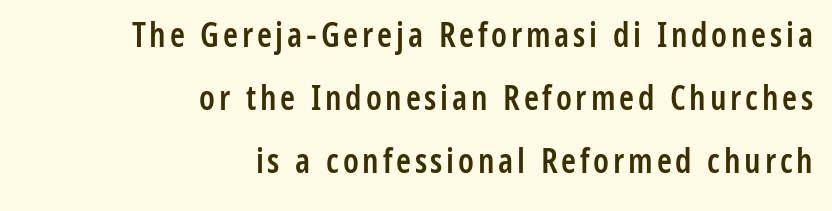
Q: Is the text bold? A: Semi-bold.
Q: Is the text italic (slanted)? A: No, it is upright.
Q: Is the typeface a serif or a sans-serif typeface? A: Sans-serif.
Q: Is the text underlined? A: No.
Q: How is the paragraph aligned? A: Right-aligned.
Q: Width (condensed, normal, or wide)? A: Condensed.
Q: Stroke contrast? A: Low.
Q: x-height? A: Medium.
Q: Monospaced? A: No.
